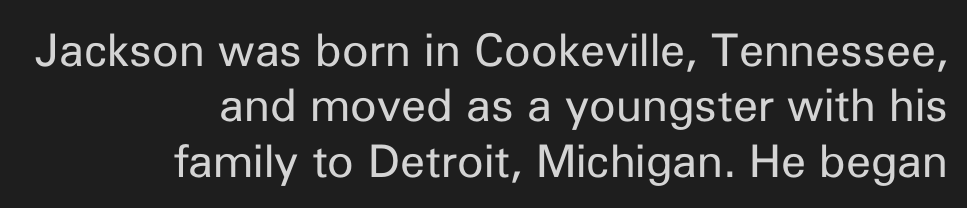
This sample has the flowing, uneven cadence of proportional lettering. A quiet, ordinary-to-light weight characterises the typeface. The lettering stays uniformly vertical, giving the passage a roman look. Alignment: flush right. The face used here is rendered with its standard letterfit.
